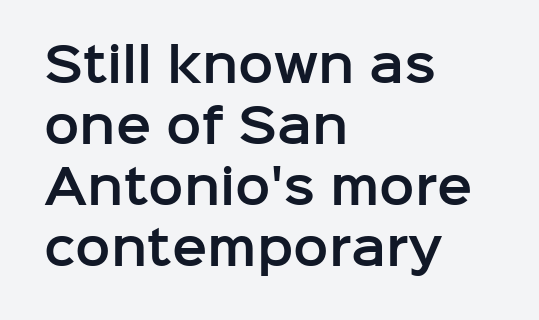
{"serif": "no", "italic": "no", "width": "normal", "stroke_contrast": "low", "x_height": "medium", "monospaced": "no", "underline": "no", "align": "left", "line_spacing": "normal", "line_spacing_ratio": 1.3, "letter_spacing": "normal", "letter_spacing_em": 0.0, "glyph_px": 47}
